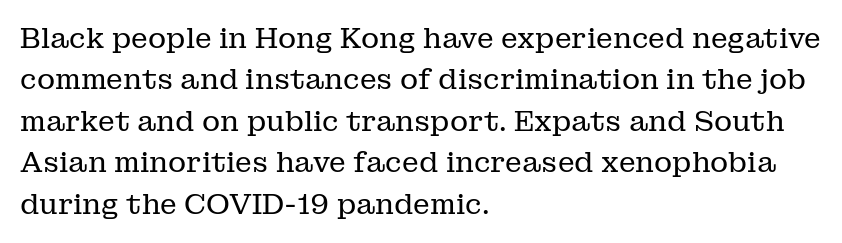
The image shows 28 px regular-weight serif type, upright; set left-aligned, normal line spacing (1.48x), normal letter spacing, not underlined; low stroke contrast and a medium x-height.
